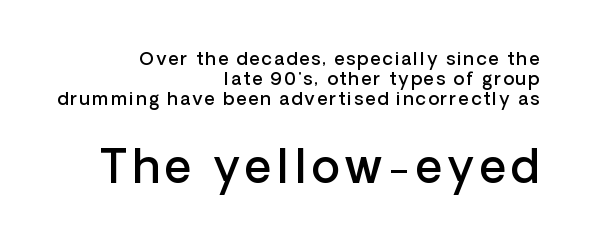
The typeface chosen for these lines omits serifs. A bit beefed up — I'd call it semibold rather than bold. The line-height multiplier appears low, near solid setting. The face used here is proportionally spaced, like ordinary book or web type. Bigger letters appear in the bottom chunk; the top chunk is reduced.
